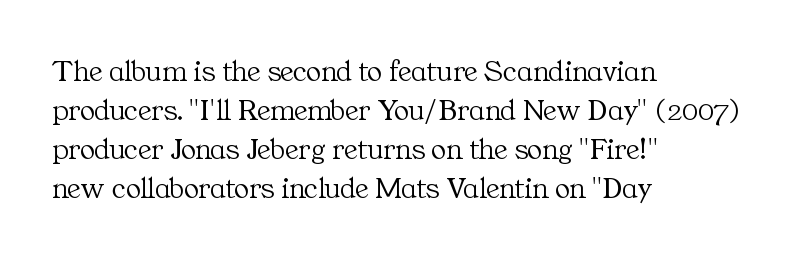
Q: Is the text bold? A: No.
Q: Is the text italic (slanted)? A: No, it is upright.
Q: Is the typeface a serif or a sans-serif typeface? A: Serif.
Q: Is the text underlined? A: No.
Q: How is the paragraph aligned? A: Left-aligned.
Q: Is the spacing between letters normal or unusually wide? A: Normal.
Q: Is the spacing between lines tight, normal or loose? A: Normal.
Q: Width (condensed, normal, or wide)? A: Normal.
Q: Stroke contrast? A: Medium.
Q: x-height? A: Medium.
Q: Monospaced? A: No.
